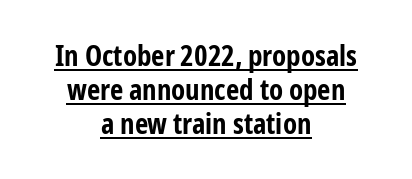
Q: Is the text bold? A: Yes.
Q: Is the text italic (slanted)? A: No, it is upright.
Q: Is the typeface a serif or a sans-serif typeface? A: Sans-serif.
Q: Is the text underlined? A: Yes.
Q: How is the paragraph aligned? A: Centered.
Q: Is the spacing between letters normal or unusually wide? A: Normal.
Q: Width (condensed, normal, or wide)? A: Condensed.
Q: Stroke contrast? A: Low.
Q: x-height? A: Medium.
Q: Monospaced? A: No.
